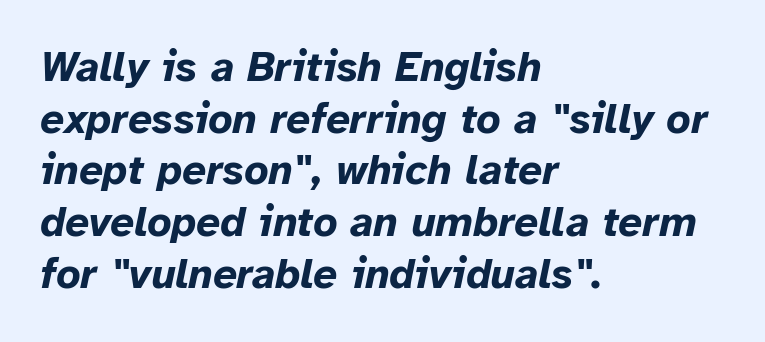
The image shows 42 px bold type, italic (leaning right); set left-aligned, line spacing 1.23x, normal letter spacing, not underlined; low stroke contrast and a medium x-height.
